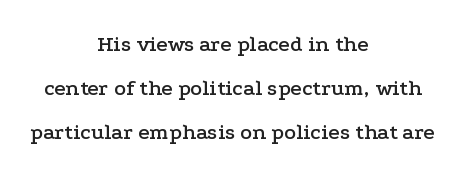
The image shows 22 px text type, upright; set centered, loose line spacing (1.99x), normal letter spacing, not underlined.
